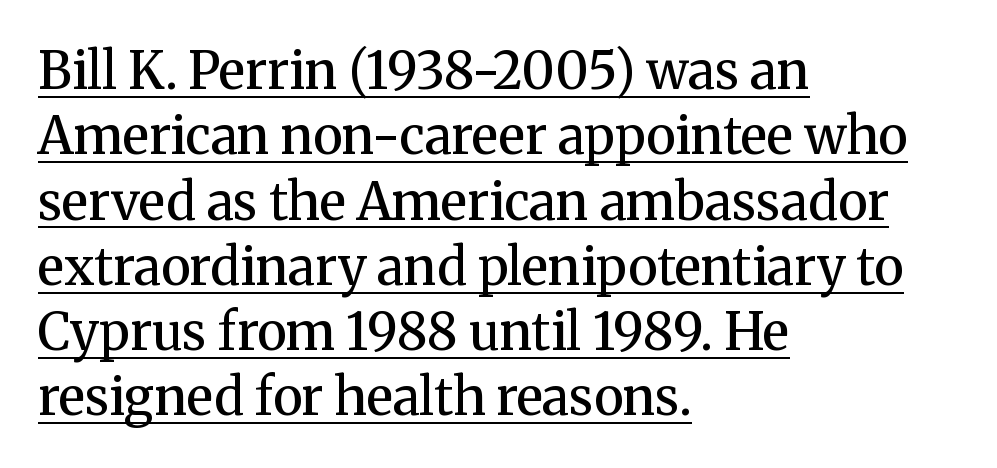
Has an underline been added? It has. Weight: semibold (demi). Notice how the passage keeps a crisp vertical edge on the left only. The letters sit at their default tracking, neither squeezed nor spread.
